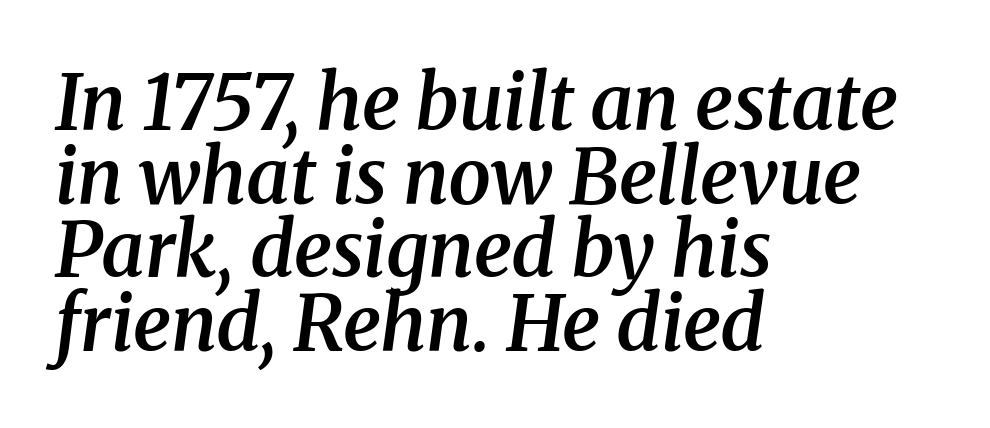
{"serif": "yes", "italic": "yes", "lean": "right", "slant_degrees": 8, "bold": "semi", "weight": "semibold", "width": "normal", "stroke_contrast": "medium", "x_height": "medium", "monospaced": "no", "underline": "no", "align": "left", "line_spacing": "tight", "line_spacing_ratio": 0.97, "letter_spacing": "normal", "letter_spacing_em": 0.0, "glyph_px": 76}
